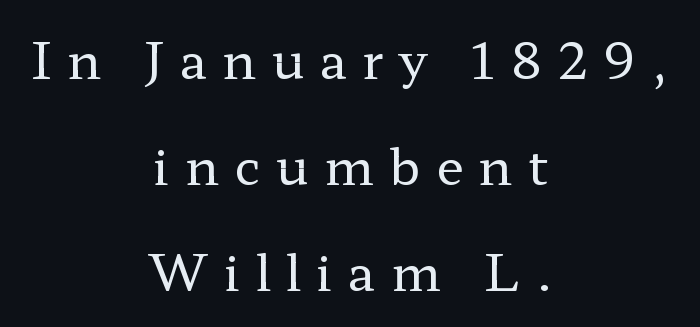
The image shows 50 px regular-weight, wide serif type, upright; set centered, loose line spacing (2.12x), unusually wide letter spacing (+0.31 em), not underlined; low stroke contrast and a medium x-height.
